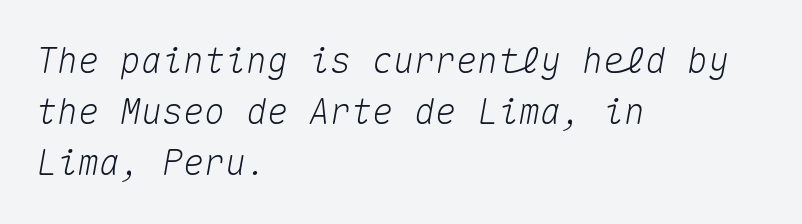
Q: Is the text italic (slanted)? A: Yes, it leans right by about 10 degrees.
Q: Is the text underlined? A: No.
Q: How is the paragraph aligned? A: Left-aligned.
Q: Is the spacing between letters normal or unusually wide? A: Normal.
Q: Is the spacing between lines tight, normal or loose? A: Normal.
Q: Width (condensed, normal, or wide)? A: Normal.
Q: Stroke contrast? A: Medium.
Q: x-height? A: Medium.
Q: Monospaced? A: Yes.
